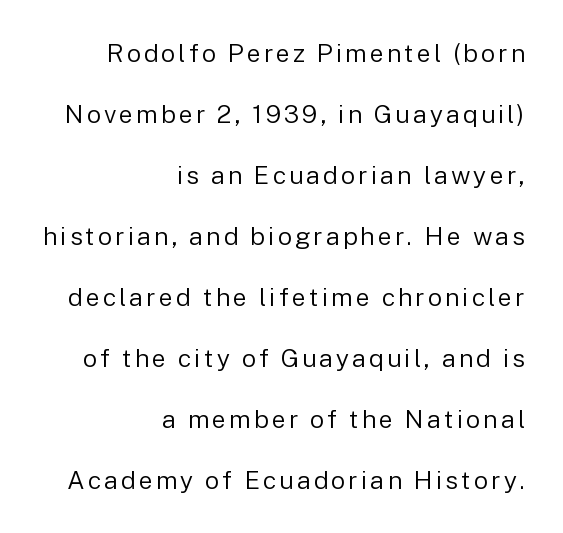
Quick note: not italic, upright. The strip under each line holds only bare page. The strokes are not fattened; the text isn't bold. The block of text is sparse from top to bottom, with ample space between rows. This rendering uses right alignment, leaving the left contour irregular.
